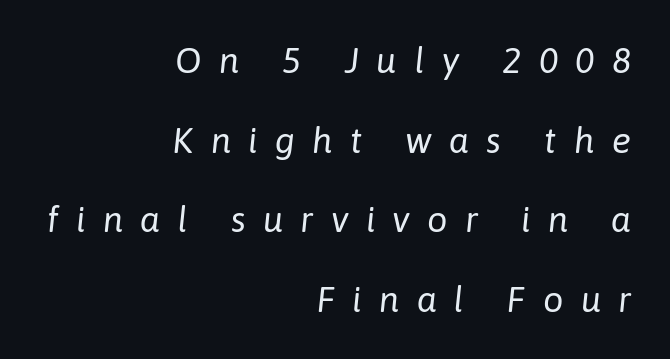
Q: Is the text bold? A: No.
Q: Is the text italic (slanted)? A: Yes, it leans right by about 6 degrees.
Q: Is the text underlined? A: No.
Q: How is the paragraph aligned? A: Right-aligned.
Q: Is the spacing between letters normal or unusually wide? A: Unusually wide.
Q: Is the spacing between lines tight, normal or loose? A: Loose.
Q: Width (condensed, normal, or wide)? A: Normal.
Q: Stroke contrast? A: Low.
Q: x-height? A: Medium.
Q: Monospaced? A: No.
